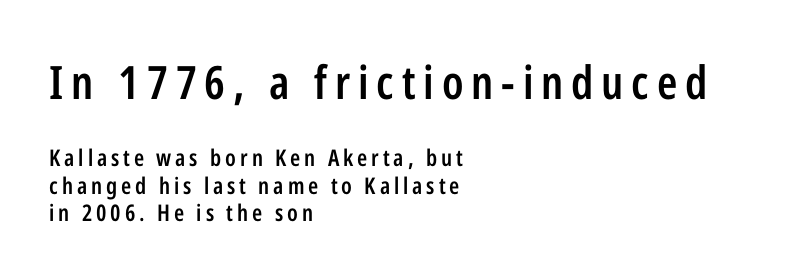
The image shows 46 px semibold, condensed sans-serif type, upright; set left-aligned, line spacing 1.2x, not underlined; the first (top) block is 2.0x larger; low stroke contrast and a medium x-height.
